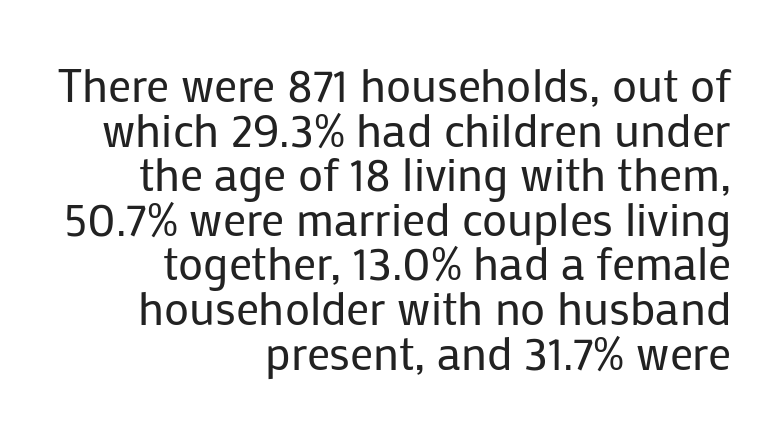
Q: Is the text bold? A: No.
Q: Is the text italic (slanted)? A: No, it is upright.
Q: Is the typeface a serif or a sans-serif typeface? A: Sans-serif.
Q: Is the text underlined? A: No.
Q: How is the paragraph aligned? A: Right-aligned.
Q: Is the spacing between letters normal or unusually wide? A: Normal.
Q: Is the spacing between lines tight, normal or loose? A: Tight.
Q: Width (condensed, normal, or wide)? A: Normal.
Q: Stroke contrast? A: Low.
Q: x-height? A: Medium.
Q: Monospaced? A: No.
